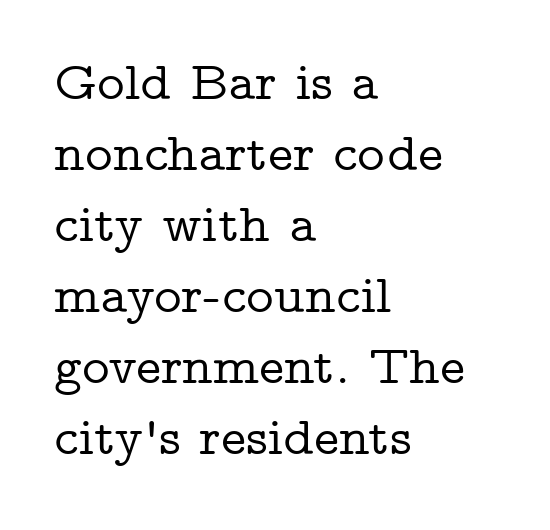
Q: Is the text italic (slanted)? A: No, it is upright.
Q: Is the typeface a serif or a sans-serif typeface? A: Serif.
Q: Is the text underlined? A: No.
Q: How is the paragraph aligned? A: Left-aligned.
Q: Is the spacing between letters normal or unusually wide? A: Normal.
Q: Is the spacing between lines tight, normal or loose? A: Normal.
Q: Width (condensed, normal, or wide)? A: Wide.
Q: Stroke contrast? A: Low.
Q: x-height? A: Medium.
Q: Monospaced? A: No.
